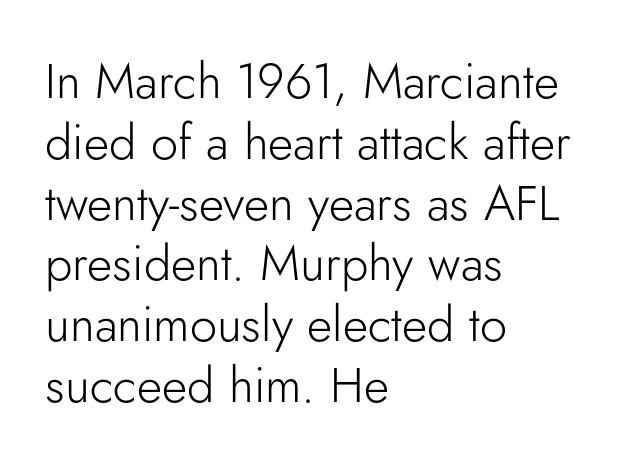
{"serif": "no", "italic": "no", "bold": "no", "weight": "light", "width": "normal", "stroke_contrast": "low", "x_height": "small", "monospaced": "no", "underline": "no", "align": "left", "line_spacing_ratio": 1.24, "letter_spacing": "normal", "letter_spacing_em": 0.0, "glyph_px": 49}
